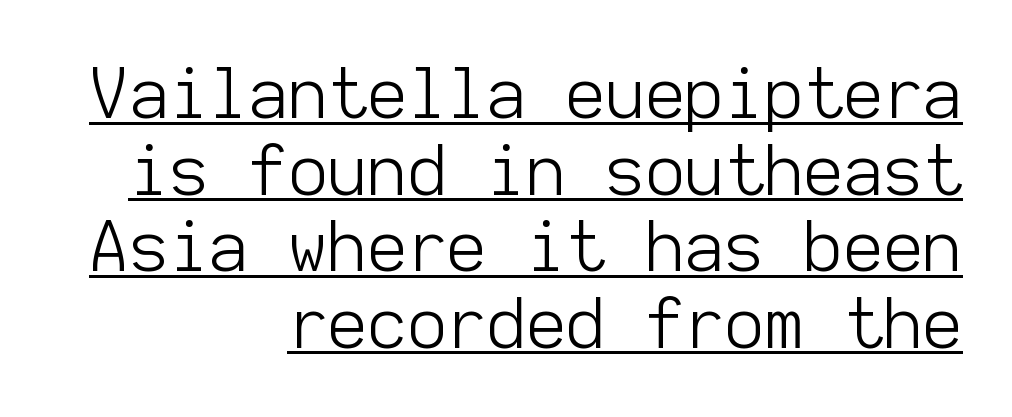
Q: Is the text bold? A: No.
Q: Is the text italic (slanted)? A: No, it is upright.
Q: Is the typeface a serif or a sans-serif typeface? A: Sans-serif.
Q: Is the text underlined? A: Yes.
Q: How is the paragraph aligned? A: Right-aligned.
Q: Is the spacing between letters normal or unusually wide? A: Normal.
Q: Is the spacing between lines tight, normal or loose? A: Tight.
Q: Width (condensed, normal, or wide)? A: Normal.
Q: Stroke contrast? A: Low.
Q: x-height? A: Medium.
Q: Monospaced? A: Yes.
